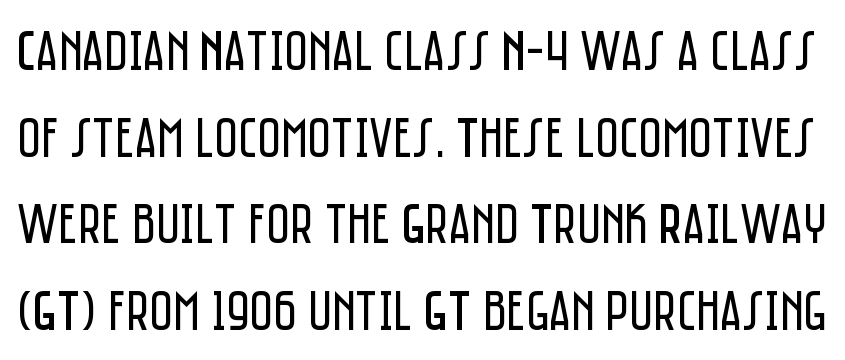
{"serif": "no", "italic": "no", "bold": "no", "weight": "regular", "width": "condensed", "stroke_contrast": "low", "x_height": "large", "monospaced": "no", "underline": "no", "line_spacing": "normal", "line_spacing_ratio": 1.52, "letter_spacing": "normal", "letter_spacing_em": 0.0, "glyph_px": 57}
